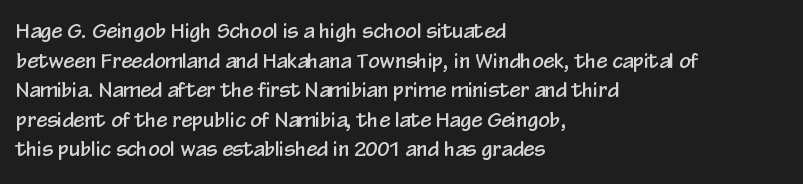
{"italic": "no", "underline": "no", "align": "left", "line_spacing": "normal", "line_spacing_ratio": 1.48, "letter_spacing": "normal", "letter_spacing_em": 0.0, "glyph_px": 20}
